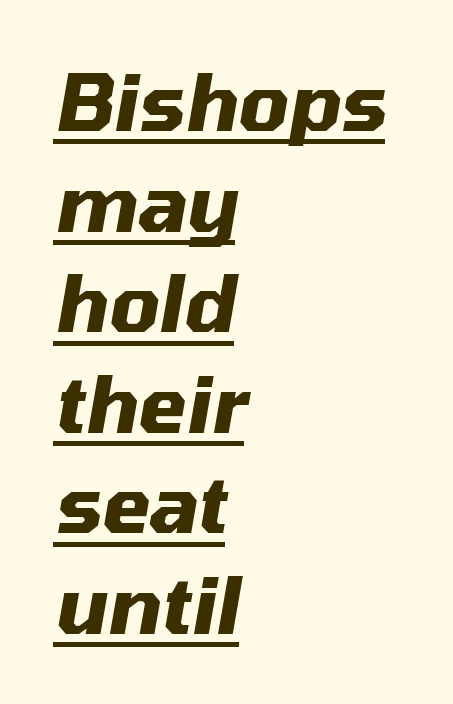
The image shows 78 px heavy type, italic (leaning right); set left-aligned, normal line spacing (1.29x), normal letter spacing, underlined; medium stroke contrast and a medium x-height.
